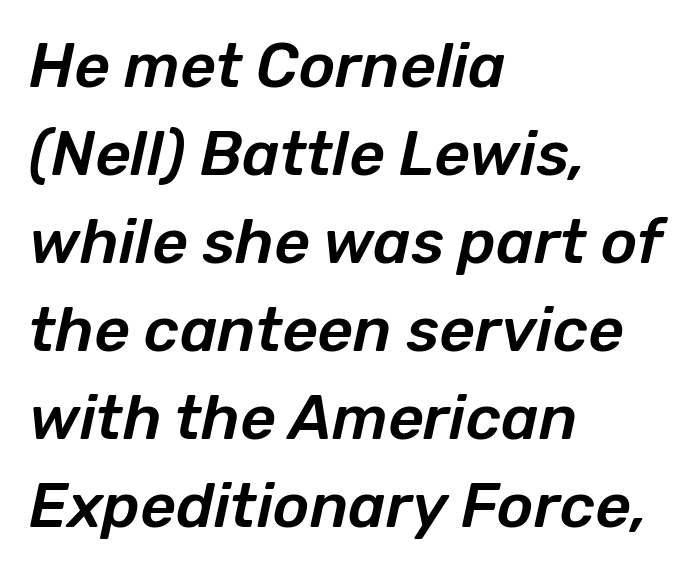
The image shows 62 px text type, italic (leaning right); set left-aligned, normal line spacing (1.42x), normal letter spacing, not underlined; low stroke contrast and a medium x-height.
